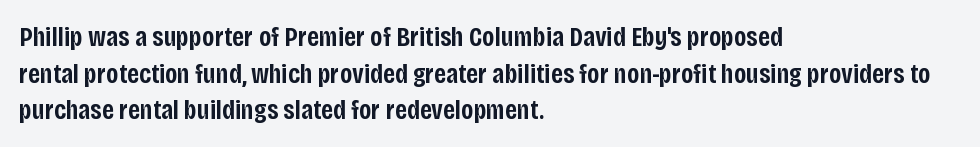
{"serif": "no", "italic": "no", "bold": "semi", "weight": "semibold", "width": "condensed", "stroke_contrast": "low", "x_height": "large", "monospaced": "no", "underline": "no", "align": "left", "line_spacing": "normal", "line_spacing_ratio": 1.31, "letter_spacing": "normal", "letter_spacing_em": 0.0, "glyph_px": 28}
